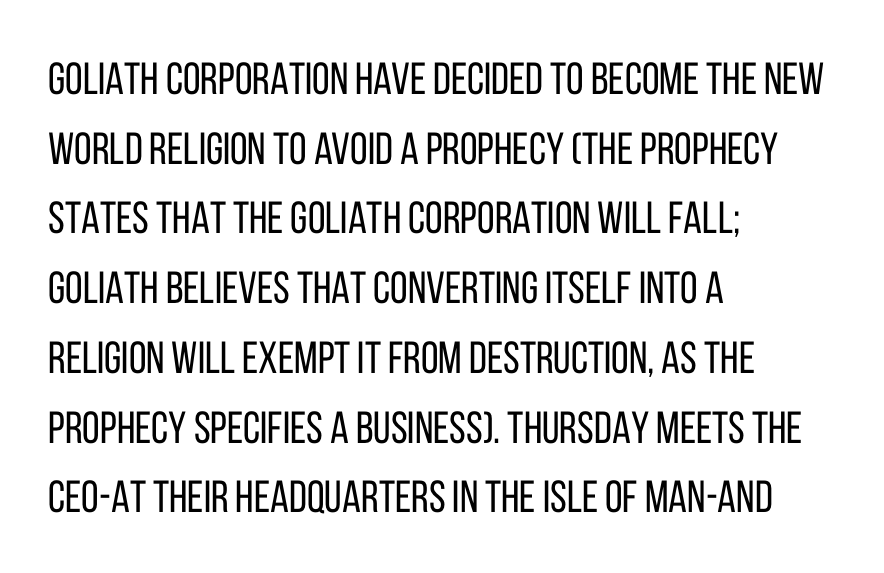
{"serif": "no", "italic": "no", "bold": "no", "weight": "regular", "width": "condensed", "stroke_contrast": "low", "x_height": "large", "monospaced": "no", "underline": "no", "align": "left", "line_spacing": "normal", "line_spacing_ratio": 1.55, "letter_spacing": "normal", "letter_spacing_em": 0.0, "glyph_px": 45}
